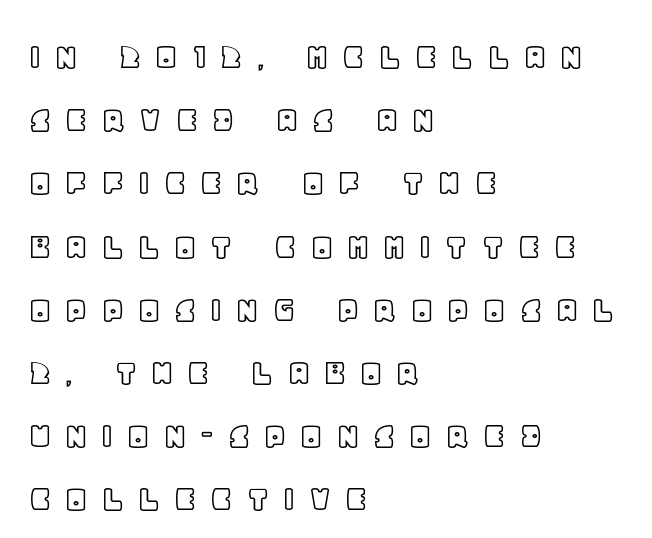
Q: Is the text italic (slanted)? A: No, it is upright.
Q: Is the text underlined? A: No.
Q: How is the paragraph aligned? A: Left-aligned.
Q: Is the spacing between letters normal or unusually wide? A: Unusually wide.
Q: Is the spacing between lines tight, normal or loose? A: Normal.
Q: Width (condensed, normal, or wide)? A: Normal.
Q: x-height? A: Large.
Q: Monospaced? A: No.
